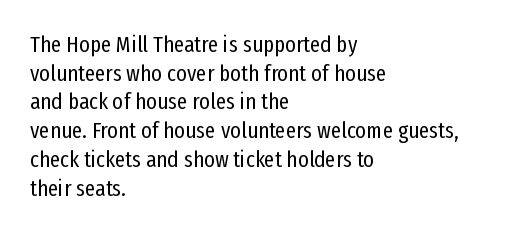
{"italic": "no", "bold": "no", "underline": "no", "align": "left", "line_spacing": "normal", "line_spacing_ratio": 1.25, "letter_spacing": "normal", "letter_spacing_em": 0.0, "glyph_px": 23}
